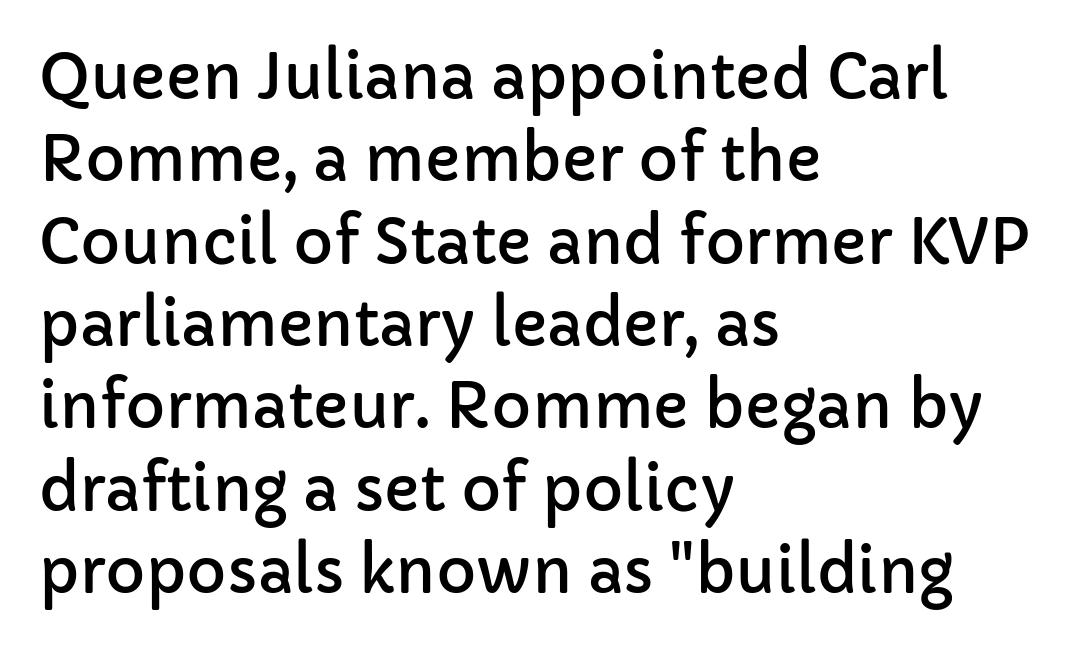
The image shows 61 px sans-serif type, upright; set left-aligned, normal line spacing (1.35x), normal letter spacing, not underlined; low stroke contrast and a medium x-height.
